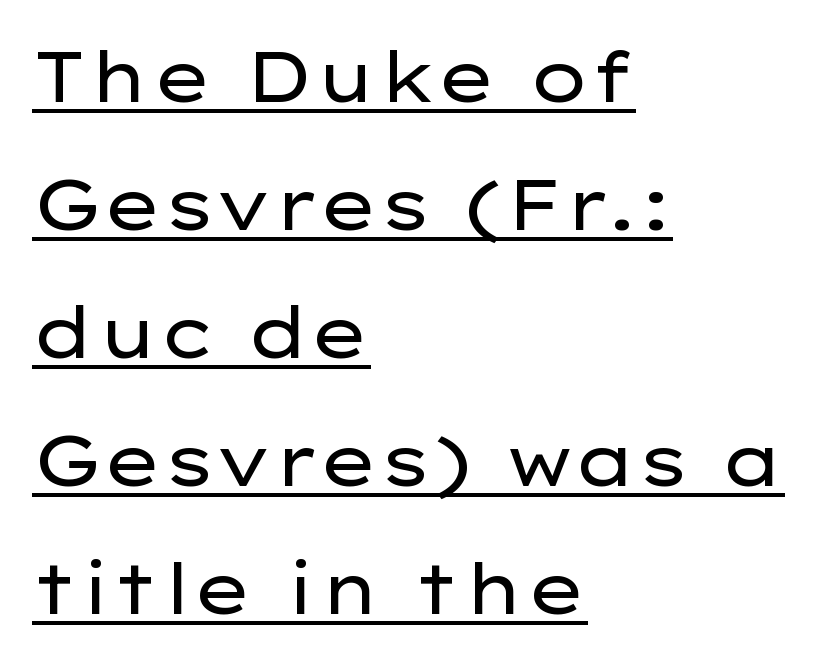
The image shows 70 px regular-weight, wide sans-serif type, upright; set left-aligned, line spacing 1.83x, normal letter spacing, underlined; low stroke contrast and a medium x-height.
